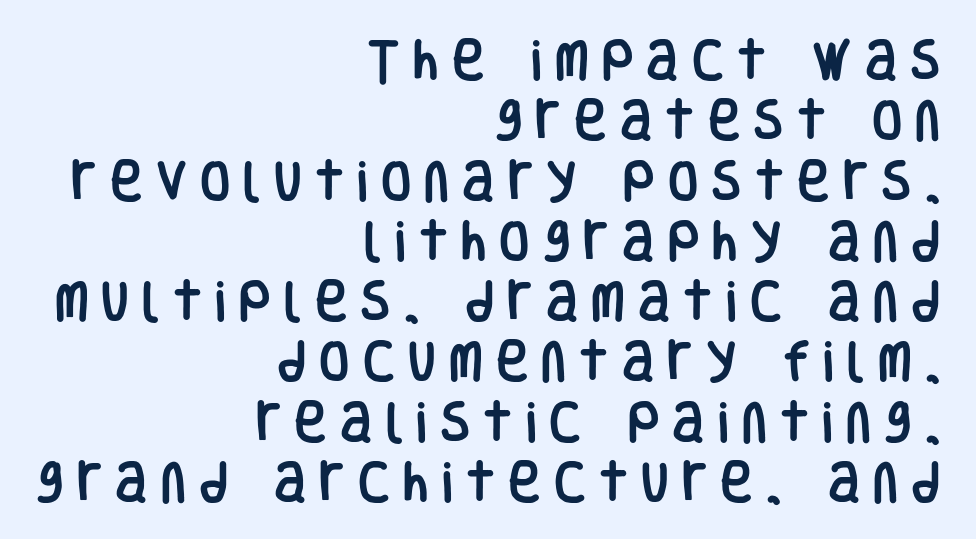
No feet cap the strokes, marking this as sans-serif type. Characters remain perfectly vertical along every line. Caption: expanded tracking, letters set apart. The line-height multiplier appears to be the usual default.
